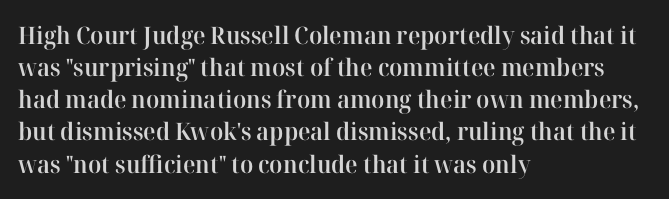
The string is rendered with underlining switched off. Stroke thickness is moderately raised; the sample reads as semibold. Tracking here is standard; glyphs follow each other at the usual distance. The block of text has a typical density, with ordinary space between rows.
